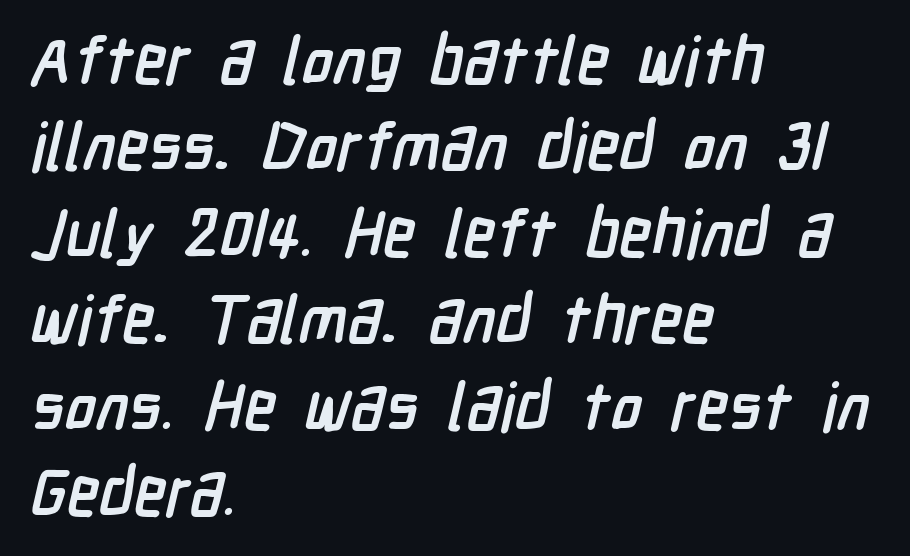
Compared with a centered layout, this one pins lines to the left instead. The glyphs have the mass of a bold cut. The rows are spaced the way most documents space them. A typesetter would call this zero additional tracking. These lines are rendered in a variable-pitch font.
